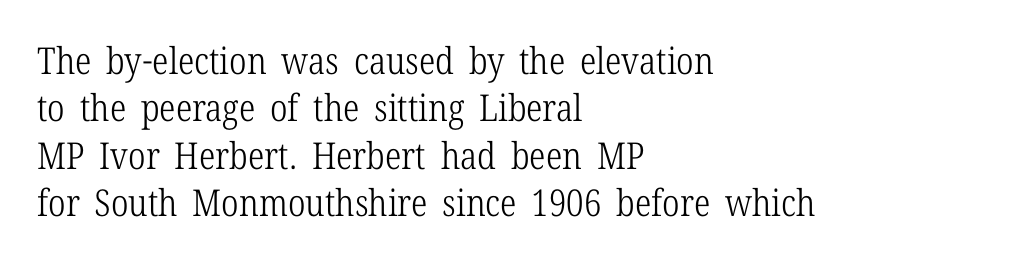
Q: Is the text bold? A: No.
Q: Is the text italic (slanted)? A: No, it is upright.
Q: Is the typeface a serif or a sans-serif typeface? A: Serif.
Q: Is the text underlined? A: No.
Q: How is the paragraph aligned? A: Left-aligned.
Q: Is the spacing between letters normal or unusually wide? A: Normal.
Q: Is the spacing between lines tight, normal or loose? A: Normal.
Q: Width (condensed, normal, or wide)? A: Condensed.
Q: Stroke contrast? A: Low.
Q: x-height? A: Medium.
Q: Monospaced? A: No.
